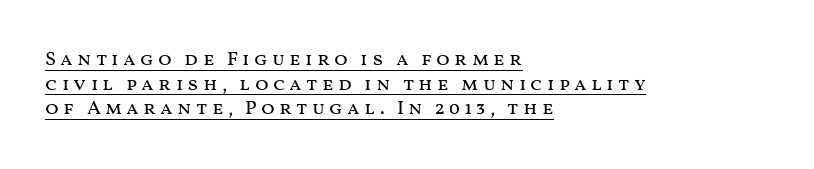
Q: Is the text bold? A: No.
Q: Is the text italic (slanted)? A: No, it is upright.
Q: Is the text underlined? A: Yes.
Q: How is the paragraph aligned? A: Left-aligned.
Q: Is the spacing between letters normal or unusually wide? A: Unusually wide.
